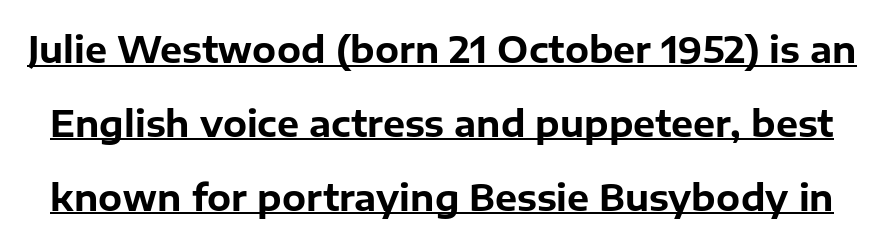
The image shows 35 px bold sans-serif type, upright; set loose line spacing (2.11x), normal letter spacing, underlined; low stroke contrast and a medium x-height.
